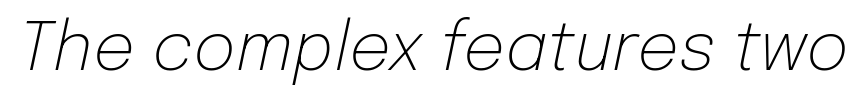
{"italic": "yes", "lean": "right", "slant_degrees": 12, "bold": "no", "weight": "light", "width": "normal", "stroke_contrast": "low", "x_height": "medium", "monospaced": "no", "underline": "no", "letter_spacing": "normal", "letter_spacing_em": 0.0, "glyph_px": 66}
